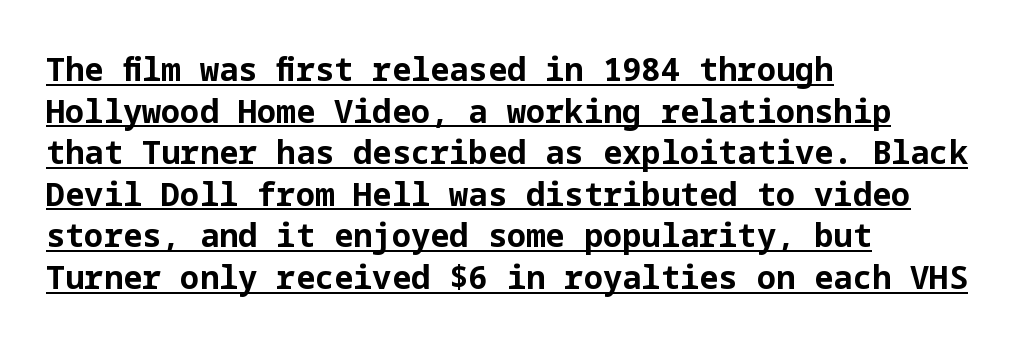
{"serif": "no", "italic": "no", "bold": "yes", "weight": "bold", "width": "normal", "stroke_contrast": "low", "x_height": "medium", "underline": "yes", "align": "left", "line_spacing": "normal", "line_spacing_ratio": 1.3, "letter_spacing": "normal", "letter_spacing_em": 0.0, "glyph_px": 32}
